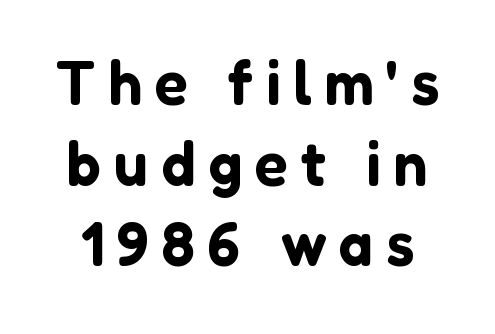
{"serif": "no", "italic": "no", "width": "normal", "stroke_contrast": "low", "x_height": "medium", "monospaced": "no", "underline": "no", "line_spacing": "normal", "line_spacing_ratio": 1.32, "letter_spacing": "wide", "letter_spacing_em": 0.21, "glyph_px": 61}
